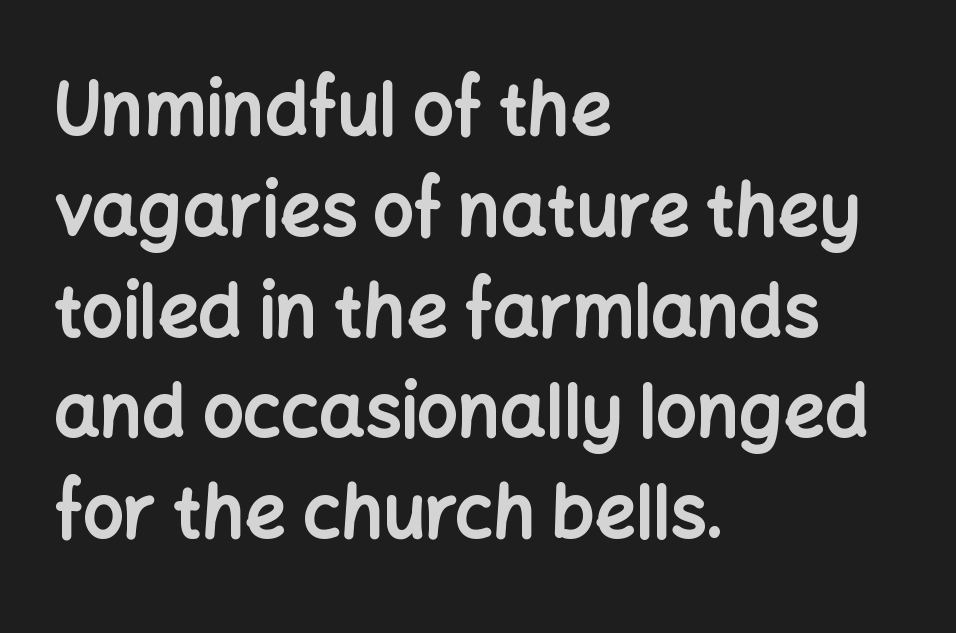
Rendered with straight, roman letterforms. Short and long lines alike share a common starting point at left. Letterform terminals end flat and unadorned throughout the passage. The passage shown stacks its lines at a standard gap. These lines carry a lot of weight — the face is fully bold. Clear beneath every line of the passage.
